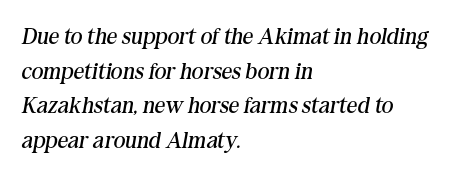
The image shows 23 px text type, italic (leaning right); set left-aligned, normal line spacing (1.51x), normal letter spacing, not underlined.
